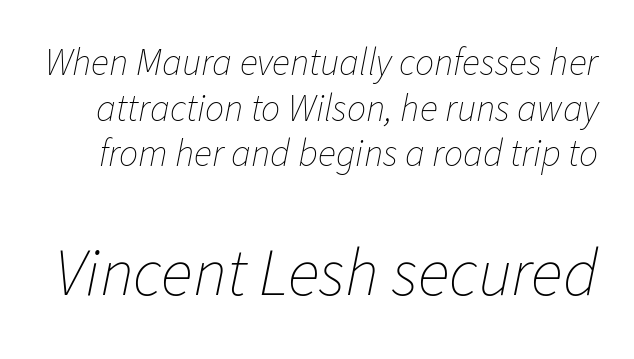
{"italic": "yes", "lean": "right", "slant_degrees": 11, "bold": "no", "weight": "thin", "width": "normal", "stroke_contrast": "low", "x_height": "medium", "monospaced": "no", "underline": "no", "line_spacing_ratio": 1.2, "letter_spacing": "normal", "letter_spacing_em": 0.0, "larger_block": "second", "size_ratio": 1.76, "glyph_px": 67}
